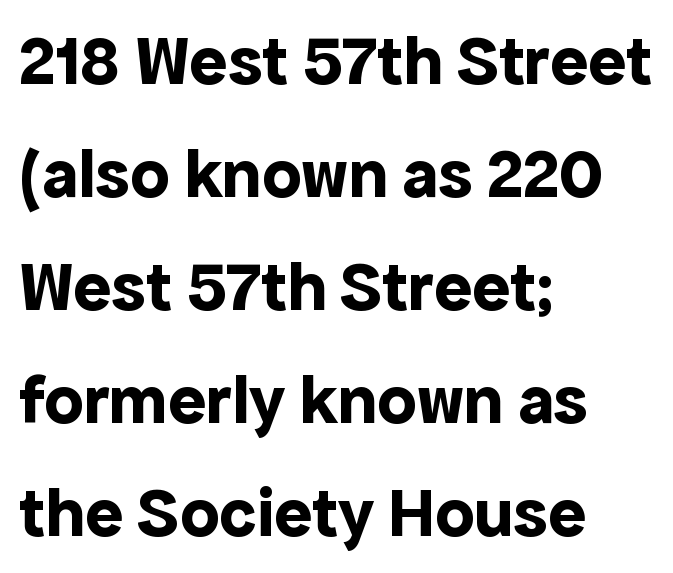
Q: Is the text bold? A: Yes.
Q: Is the text italic (slanted)? A: No, it is upright.
Q: Is the typeface a serif or a sans-serif typeface? A: Sans-serif.
Q: Is the text underlined? A: No.
Q: How is the paragraph aligned? A: Left-aligned.
Q: Is the spacing between letters normal or unusually wide? A: Normal.
Q: Is the spacing between lines tight, normal or loose? A: Normal.
Q: Width (condensed, normal, or wide)? A: Normal.
Q: x-height? A: Medium.
Q: Monospaced? A: No.
